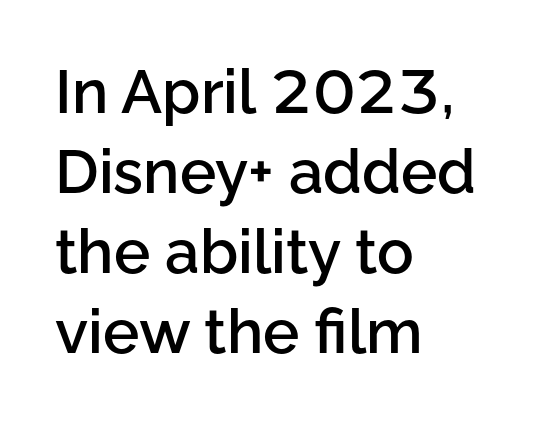
{"serif": "no", "italic": "no", "bold": "semi", "weight": "semibold", "width": "normal", "stroke_contrast": "low", "x_height": "medium", "monospaced": "no", "underline": "no", "align": "left", "line_spacing": "normal", "line_spacing_ratio": 1.31, "letter_spacing": "normal", "letter_spacing_em": 0.0, "glyph_px": 61}
